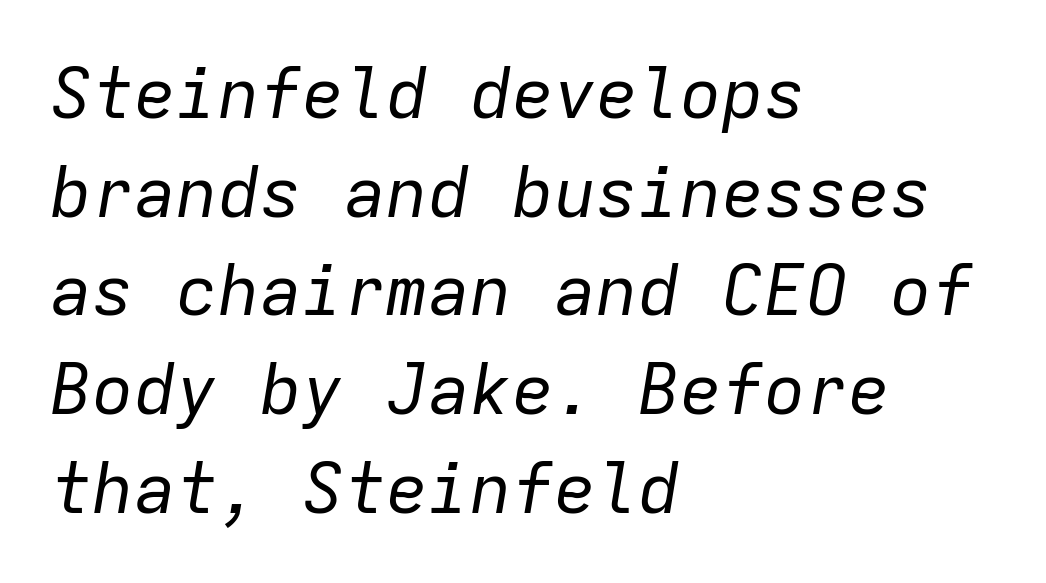
{"italic": "yes", "lean": "right", "slant_degrees": 9, "bold": "no", "weight": "regular", "width": "normal", "stroke_contrast": "low", "x_height": "medium", "monospaced": "yes", "underline": "no", "align": "left", "line_spacing": "normal", "line_spacing_ratio": 1.41, "letter_spacing": "normal", "letter_spacing_em": 0.0, "glyph_px": 70}
